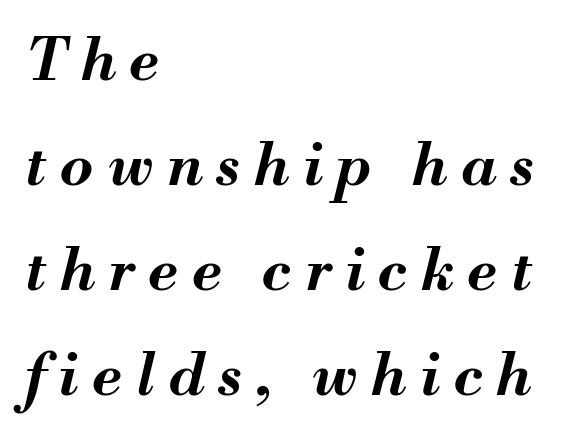
{"italic": "yes", "lean": "right", "slant_degrees": 13, "bold": "yes", "weight": "bold", "width": "normal", "stroke_contrast": "medium", "x_height": "small", "monospaced": "no", "underline": "no", "align": "left", "line_spacing_ratio": 1.78, "letter_spacing": "wide", "letter_spacing_em": 0.24, "glyph_px": 59}
